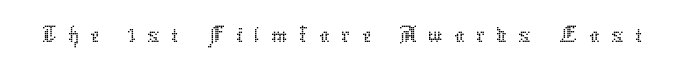
Varying glyph widths throughout — classic text-font behaviour. Does extra space separate the letters? Yes, quite a lot of it. Plain, unruled lines of type. Tall strokes in this sample are plumb rather than angled. Bold? No — there's no thickening of the strokes.
